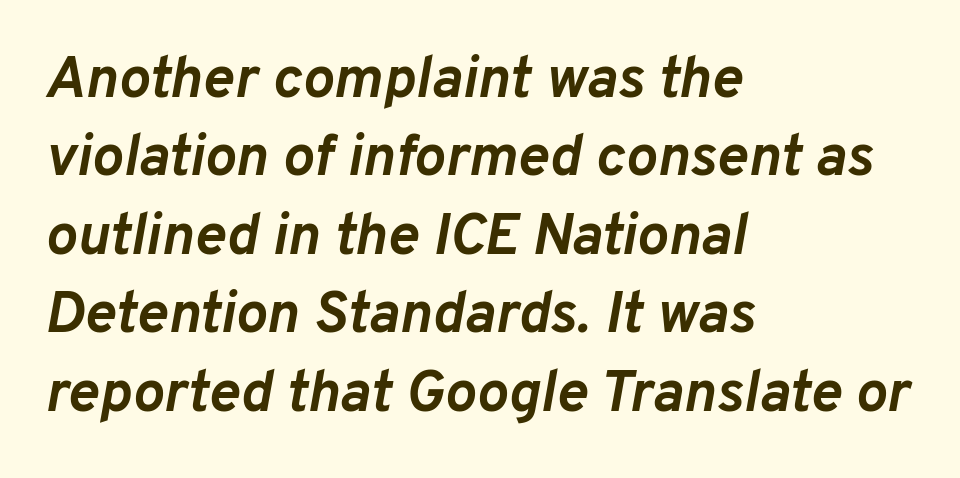
Strokes here are thick enough to call this a true bold. The letters advance in unequal steps, a hallmark of proportional type. The leading is moderate, giving the passage an even texture. Only glyphs here, with clear space below each row. Each word holds together tightly as a unit, with standard inter-letter gaps. Line starts are locked; line ends wander.
